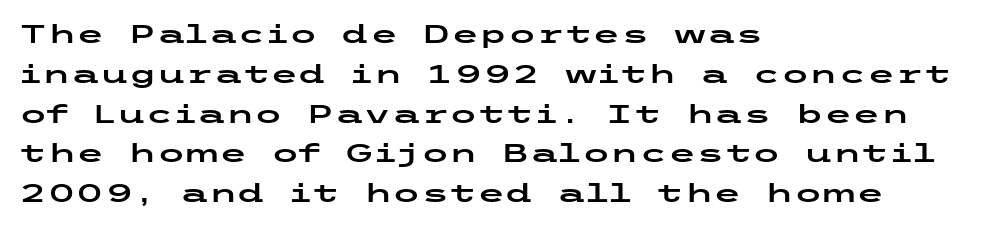
Q: Is the text italic (slanted)? A: No, it is upright.
Q: Is the text underlined? A: No.
Q: How is the paragraph aligned? A: Left-aligned.
Q: Is the spacing between letters normal or unusually wide? A: Normal.
Q: Is the spacing between lines tight, normal or loose? A: Normal.
